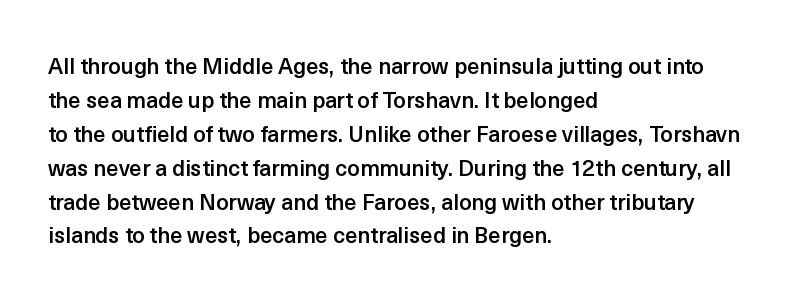
Q: Is the text bold? A: Semi-bold.
Q: Is the text italic (slanted)? A: No, it is upright.
Q: Is the text underlined? A: No.
Q: How is the paragraph aligned? A: Left-aligned.
Q: Is the spacing between letters normal or unusually wide? A: Normal.
Q: Is the spacing between lines tight, normal or loose? A: Normal.
